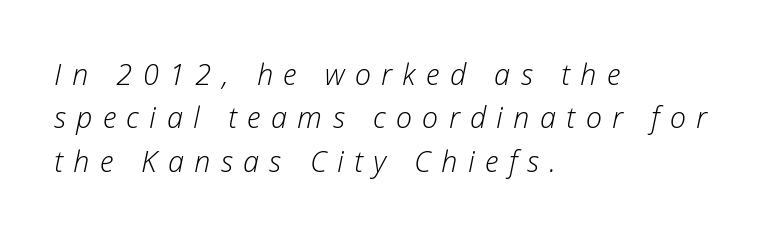
Q: Is the text bold? A: No.
Q: Is the text italic (slanted)? A: Yes, it leans right by about 12 degrees.
Q: Is the text underlined? A: No.
Q: How is the paragraph aligned? A: Left-aligned.
Q: Is the spacing between letters normal or unusually wide? A: Unusually wide.
Q: Is the spacing between lines tight, normal or loose? A: Normal.
Q: Width (condensed, normal, or wide)? A: Normal.
Q: Stroke contrast? A: Low.
Q: x-height? A: Medium.
Q: Monospaced? A: No.
